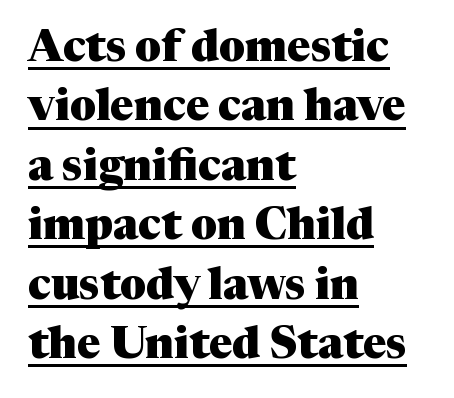
{"serif": "yes", "italic": "no", "bold": "yes", "weight": "heavy", "width": "normal", "stroke_contrast": "medium", "x_height": "medium", "monospaced": "no", "underline": "yes", "align": "left", "line_spacing": "normal", "line_spacing_ratio": 1.35, "letter_spacing": "normal", "letter_spacing_em": 0.0, "glyph_px": 44}
